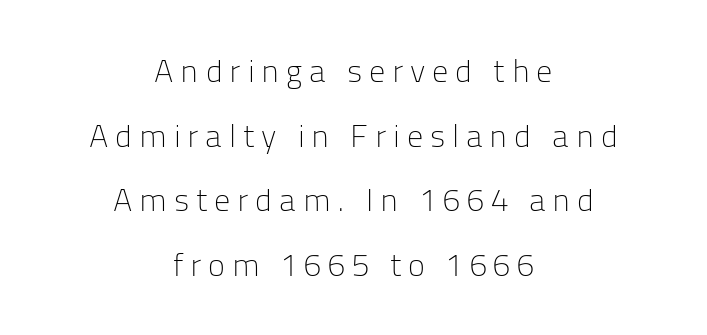
Q: Is the text bold? A: No.
Q: Is the text italic (slanted)? A: No, it is upright.
Q: Is the typeface a serif or a sans-serif typeface? A: Sans-serif.
Q: Is the text underlined? A: No.
Q: How is the paragraph aligned? A: Centered.
Q: Is the spacing between letters normal or unusually wide? A: Unusually wide.
Q: Is the spacing between lines tight, normal or loose? A: Loose.
Q: Width (condensed, normal, or wide)? A: Normal.
Q: Stroke contrast? A: Low.
Q: x-height? A: Medium.
Q: Monospaced? A: No.
